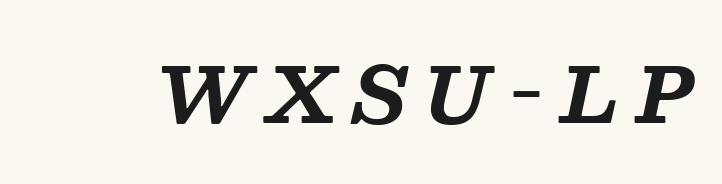
{"serif": "yes", "italic": "yes", "lean": "right", "slant_degrees": 13, "bold": "yes", "weight": "bold", "width": "normal", "stroke_contrast": "medium", "x_height": "medium", "monospaced": "no", "underline": "no", "letter_spacing": "wide", "letter_spacing_em": 0.24, "glyph_px": 76}
